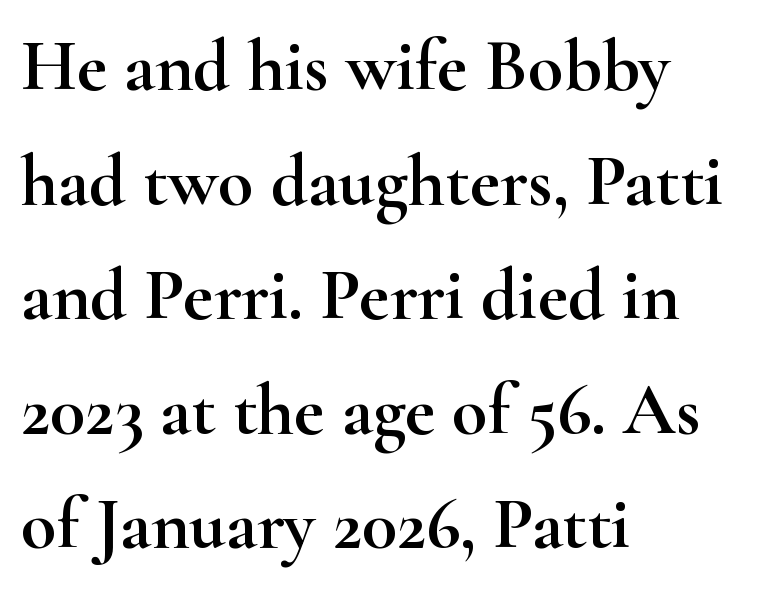
The image shows 73 px wide serif type, upright; set left-aligned, normal line spacing (1.57x), normal letter spacing, not underlined; high stroke contrast and a small x-height.
